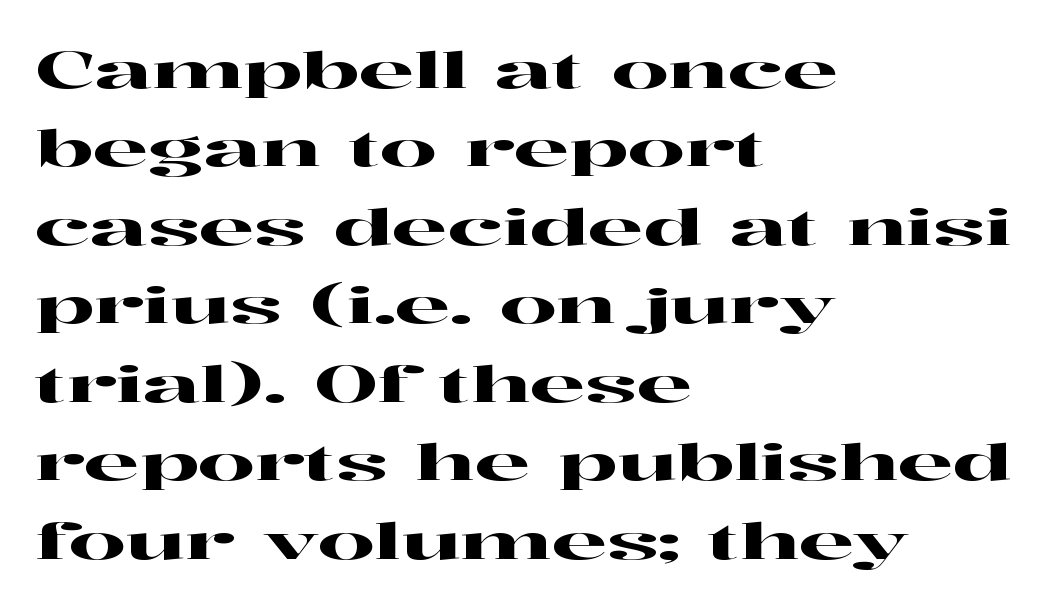
Posture: straight, roman, zero tilt. The line-height multiplier appears to be the usual default. These lines are set flush left with a ragged right edge. Any mark beneath the type? The region is blank. Is this a fixed-width face? No — the glyphs have proportional, varying widths.
